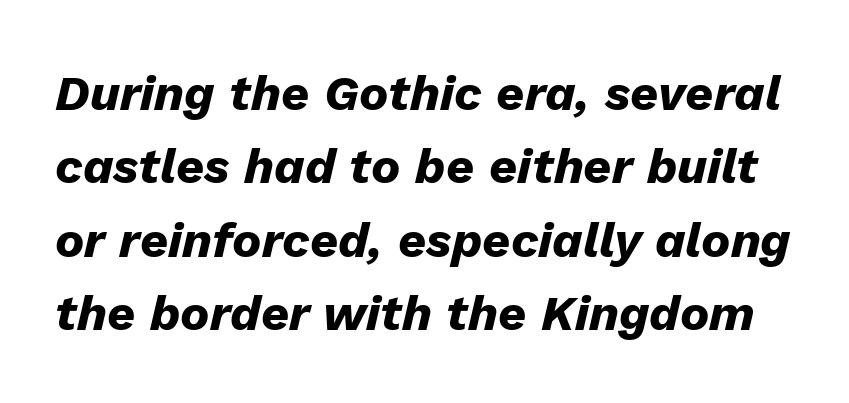
{"italic": "yes", "lean": "right", "slant_degrees": 13, "bold": "yes", "weight": "heavy", "width": "normal", "stroke_contrast": "low", "x_height": "medium", "monospaced": "no", "underline": "no", "line_spacing": "normal", "line_spacing_ratio": 1.5, "letter_spacing": "normal", "letter_spacing_em": 0.0, "glyph_px": 49}
